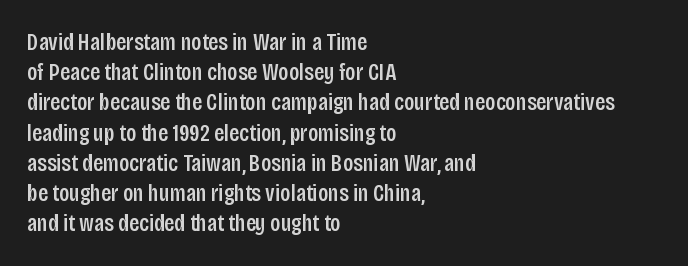
Q: Is the text italic (slanted)? A: No, it is upright.
Q: Is the text underlined? A: No.
Q: How is the paragraph aligned? A: Left-aligned.
Q: Is the spacing between letters normal or unusually wide? A: Normal.
Q: Is the spacing between lines tight, normal or loose? A: Normal.
